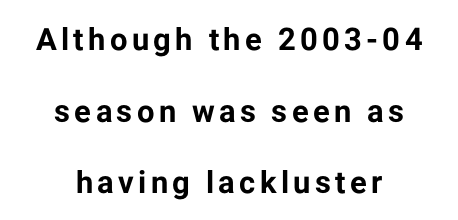
Characters remain perfectly vertical along every line. Heavy, bold letterforms. These lines are rendered in a variable-pitch font. Line spacing here is loose. The face used here is a sans, in the tradition of grotesques and geometrics. Anything drawn beneath the words? Only blank space.
